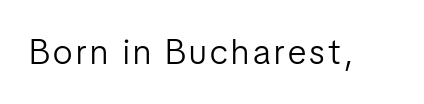
The image shows 35 px light, condensed sans-serif type, upright; set not underlined; low stroke contrast and a medium x-height.
